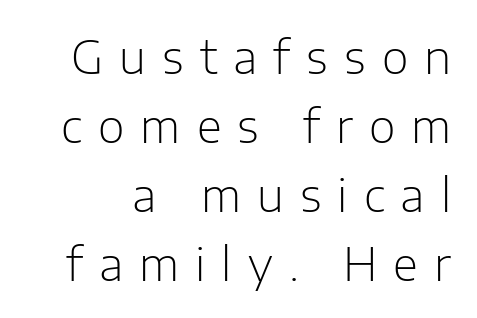
{"serif": "no", "italic": "no", "bold": "no", "weight": "light", "width": "normal", "stroke_contrast": "low", "x_height": "medium", "monospaced": "no", "underline": "no", "line_spacing": "normal", "line_spacing_ratio": 1.5, "letter_spacing": "wide", "letter_spacing_em": 0.35, "glyph_px": 46}
